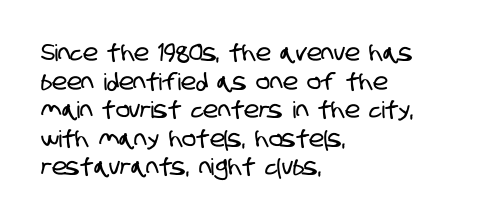
{"underline": "no", "align": "left", "line_spacing_ratio": 1.24, "letter_spacing": "normal", "letter_spacing_em": 0.0, "glyph_px": 23}
